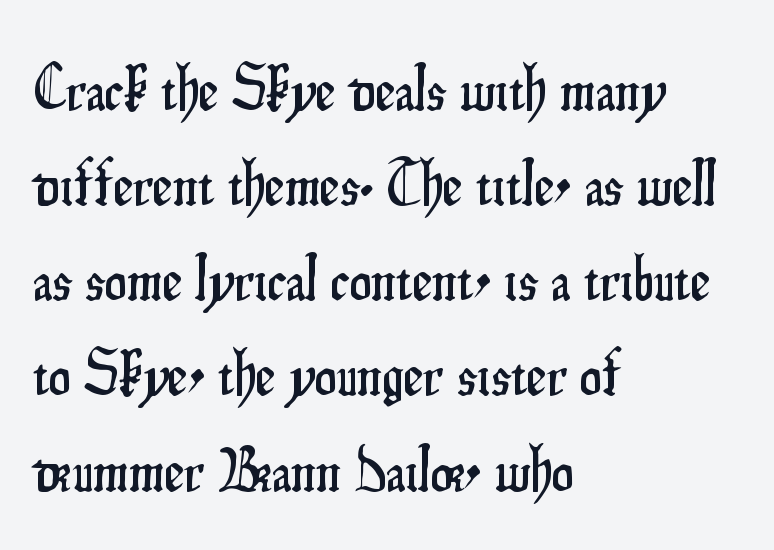
Q: Is the text italic (slanted)? A: No, it is upright.
Q: Is the typeface a serif or a sans-serif typeface? A: Sans-serif.
Q: Is the text underlined? A: No.
Q: How is the paragraph aligned? A: Left-aligned.
Q: Is the spacing between letters normal or unusually wide? A: Normal.
Q: Is the spacing between lines tight, normal or loose? A: Normal.
Q: Width (condensed, normal, or wide)? A: Condensed.
Q: Stroke contrast? A: Low.
Q: x-height? A: Small.
Q: Monospaced? A: No.
